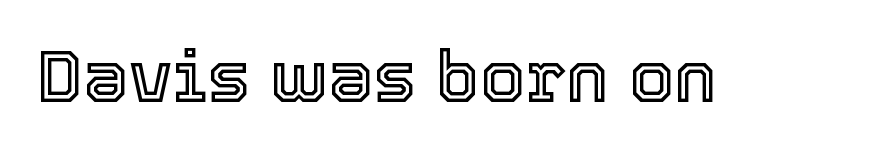
The image shows 72 px text type, upright; set normal letter spacing, not underlined; a medium x-height.
